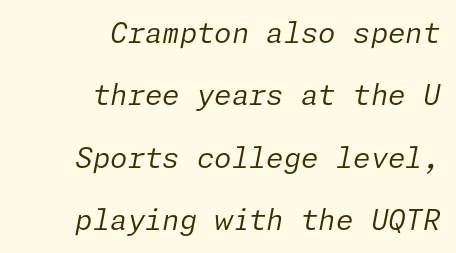
You could fit nearly another row in the gap between these rows. Think standard paragraph weight, or any step lighter than that. Is the type slanted? Yes — the strokes lean at a clear angle. In terms of letterspacing, this is plain default setting.
